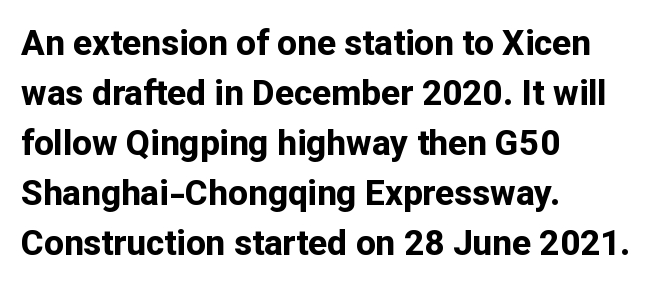
Q: Is the text bold? A: Yes.
Q: Is the text italic (slanted)? A: No, it is upright.
Q: Is the typeface a serif or a sans-serif typeface? A: Sans-serif.
Q: Is the text underlined? A: No.
Q: How is the paragraph aligned? A: Left-aligned.
Q: Is the spacing between letters normal or unusually wide? A: Normal.
Q: Is the spacing between lines tight, normal or loose? A: Normal.
Q: Width (condensed, normal, or wide)? A: Normal.
Q: Stroke contrast? A: Low.
Q: x-height? A: Medium.
Q: Monospaced? A: No.
